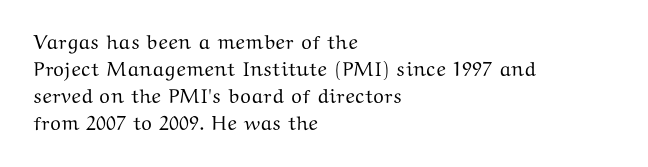
One-word summary of the alignment: left. The words here are not underlined. The passage shown stacks its lines at a standard gap. These lines were composed using upright roman letters.
